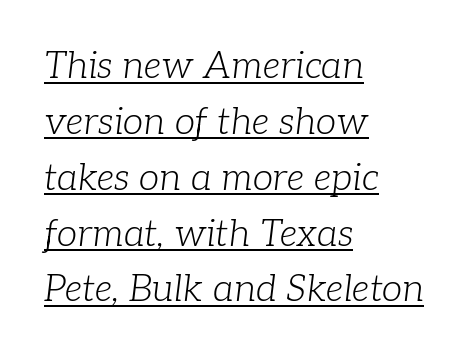
{"serif": "yes", "italic": "yes", "lean": "right", "slant_degrees": 7, "bold": "no", "weight": "light", "width": "normal", "stroke_contrast": "low", "x_height": "medium", "monospaced": "no", "underline": "yes", "align": "left", "line_spacing": "normal", "line_spacing_ratio": 1.51, "letter_spacing": "normal", "letter_spacing_em": 0.0, "glyph_px": 37}
